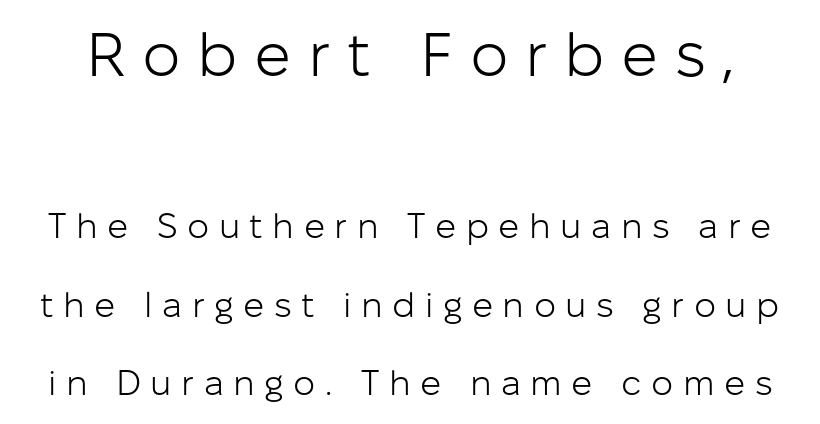
The image shows 61 px light sans-serif type, upright; set loose line spacing (2.24x), unusually wide letter spacing (+0.27 em), not underlined; the first (top) block is 1.74x larger; low stroke contrast and a medium x-height.
